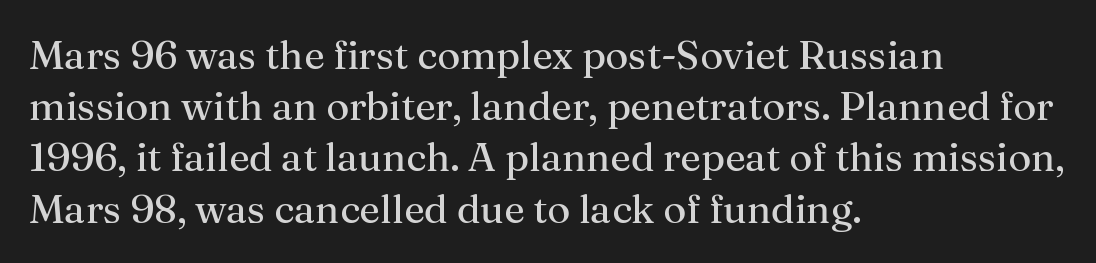
The image shows 40 px regular-weight serif type, upright; set left-aligned, normal line spacing (1.28x), normal letter spacing, not underlined; medium stroke contrast and a medium x-height.
